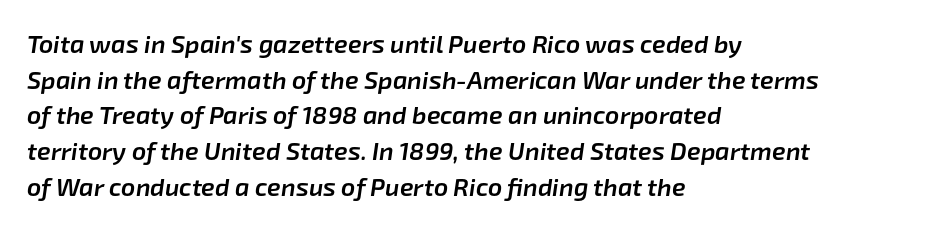
{"italic": "yes", "lean": "right", "slant_degrees": 8, "bold": "semi", "underline": "no", "align": "left", "line_spacing": "normal", "line_spacing_ratio": 1.43, "letter_spacing": "normal", "letter_spacing_em": 0.0, "glyph_px": 25}
